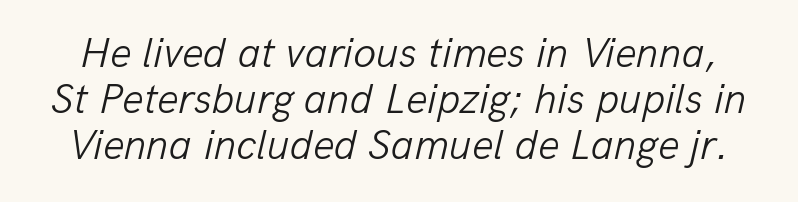
The image shows 42 px light type, italic (leaning right); set tight line spacing (1.1x), normal letter spacing, not underlined; low stroke contrast and a medium x-height.
